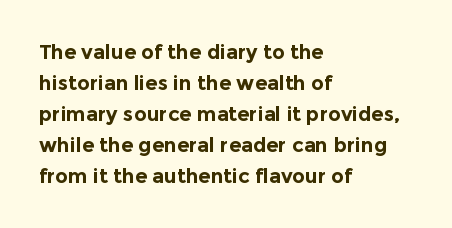
This is heavy type, rendered in bold. No extra tracking has been applied to these lines. The lines in this sample share a left origin and differ only in where they stop. A typesetter would call this leading conventional body-copy spacing. The typography opts for an upright posture over an oblique one. No word sits above an underline.
